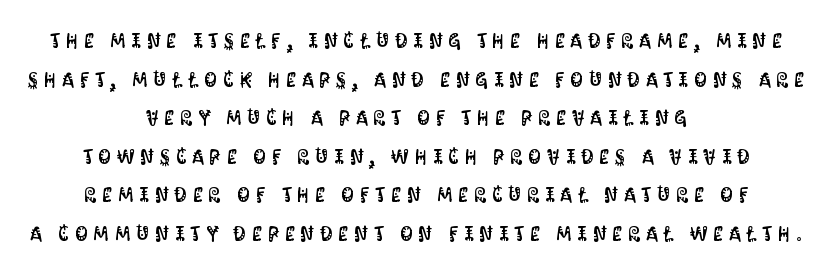
It's the straight-up-and-down kind of type. Each row of text sits above clean, open space. The line-height multiplier appears high, well above default. Letter spacing: wide.
